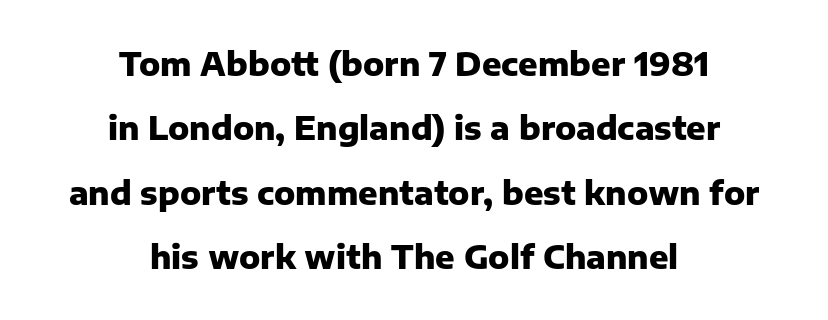
The image shows 32 px heavy sans-serif type, upright; set centered, loose line spacing (2.01x), normal letter spacing, not underlined; low stroke contrast and a medium x-height.
